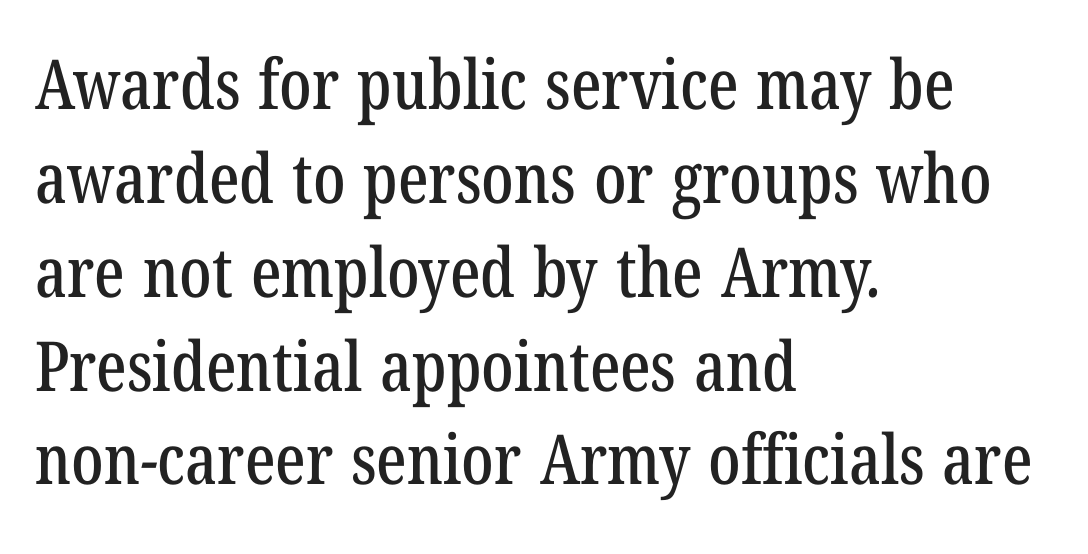
Q: Is the typeface a serif or a sans-serif typeface? A: Serif.
Q: Is the text underlined? A: No.
Q: How is the paragraph aligned? A: Left-aligned.
Q: Is the spacing between letters normal or unusually wide? A: Normal.
Q: Is the spacing between lines tight, normal or loose? A: Normal.
Q: Width (condensed, normal, or wide)? A: Condensed.
Q: Stroke contrast? A: Low.
Q: x-height? A: Medium.
Q: Monospaced? A: No.
